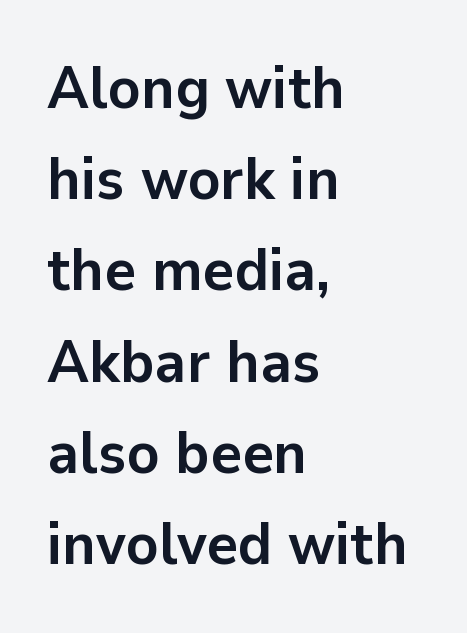
Q: Is the text bold? A: Yes.
Q: Is the text italic (slanted)? A: No, it is upright.
Q: Is the typeface a serif or a sans-serif typeface? A: Sans-serif.
Q: Is the text underlined? A: No.
Q: How is the paragraph aligned? A: Left-aligned.
Q: Is the spacing between letters normal or unusually wide? A: Normal.
Q: Is the spacing between lines tight, normal or loose? A: Normal.
Q: Width (condensed, normal, or wide)? A: Normal.
Q: Stroke contrast? A: Low.
Q: x-height? A: Medium.
Q: Monospaced? A: No.
